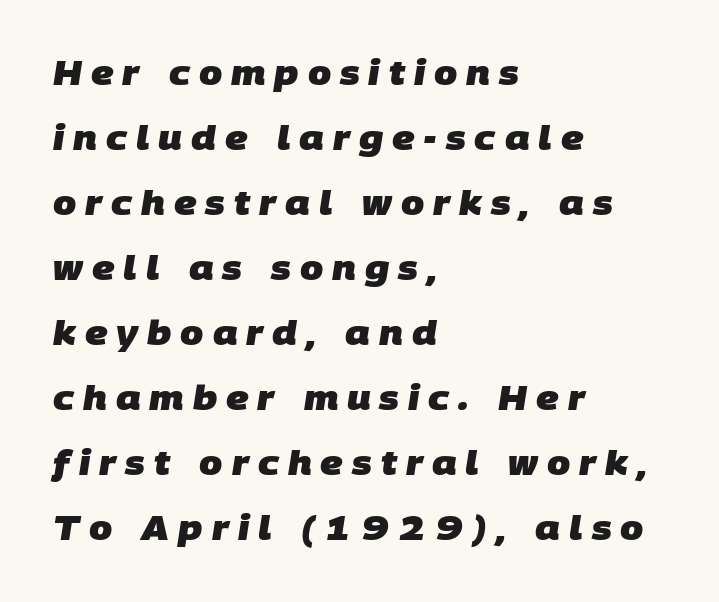
{"serif": "no", "bold": "yes", "weight": "heavy", "width": "normal", "stroke_contrast": "low", "x_height": "large", "monospaced": "no", "underline": "no", "align": "left", "line_spacing": "loose", "line_spacing_ratio": 1.97, "letter_spacing": "wide", "letter_spacing_em": 0.27, "glyph_px": 33}
